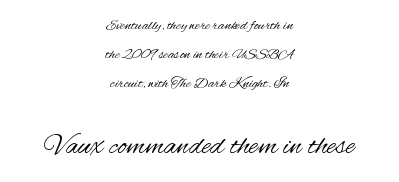
Q: Is the text bold? A: No.
Q: Is the text italic (slanted)? A: Yes.
Q: Is the typeface a serif or a sans-serif typeface? A: Sans-serif.
Q: Is the text underlined? A: No.
Q: How is the paragraph aligned? A: Centered.
Q: Is the spacing between letters normal or unusually wide? A: Normal.
Q: Is the spacing between lines tight, normal or loose? A: Loose.
Q: Which block of text is set in a larger size, the first (top) or the second (bottom)? A: The second (bottom) one.
Q: Width (condensed, normal, or wide)? A: Condensed.
Q: Stroke contrast? A: Medium.
Q: x-height? A: Small.
Q: Monospaced? A: No.
